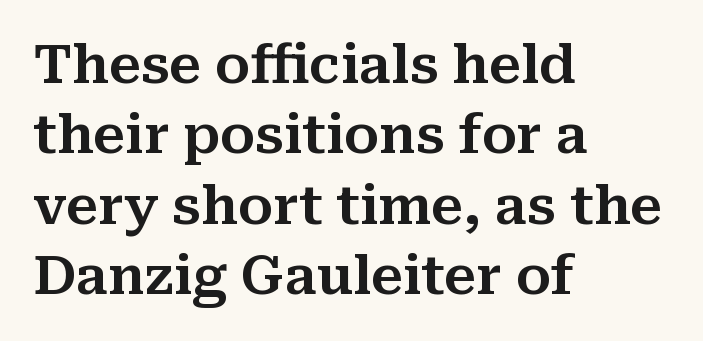
{"serif": "yes", "italic": "no", "width": "normal", "stroke_contrast": "medium", "x_height": "medium", "monospaced": "no", "underline": "no", "align": "left", "line_spacing": "normal", "line_spacing_ratio": 1.33, "letter_spacing": "normal", "letter_spacing_em": 0.0, "glyph_px": 53}
